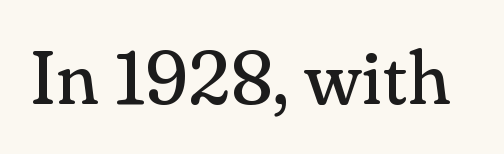
{"serif": "yes", "italic": "no", "bold": "no", "weight": "regular", "width": "normal", "stroke_contrast": "medium", "x_height": "small", "monospaced": "no", "underline": "no", "letter_spacing": "normal", "letter_spacing_em": 0.0, "glyph_px": 75}
